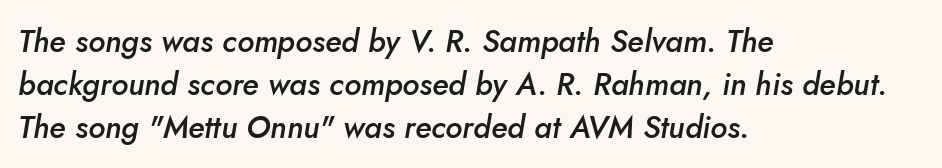
The image shows 31 px semibold type, italic (leaning right); set left-aligned, normal line spacing (1.38x), normal letter spacing, not underlined; low stroke contrast and a small x-height.
